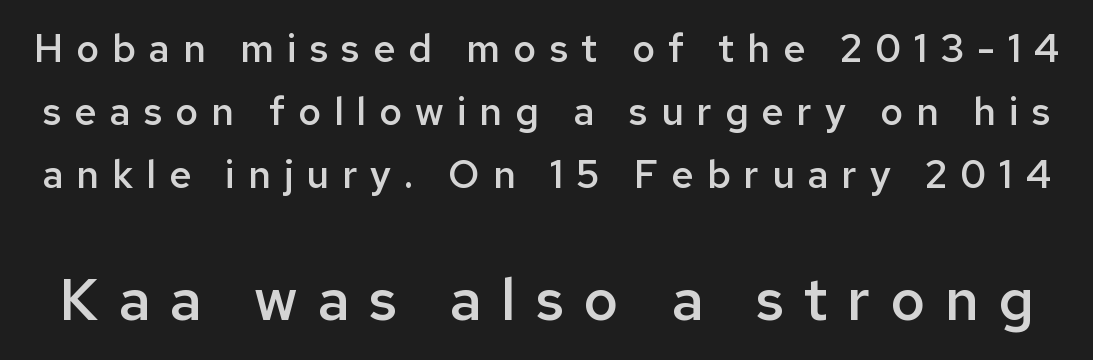
Q: Is the text bold? A: Semi-bold.
Q: Is the text italic (slanted)? A: No, it is upright.
Q: Is the typeface a serif or a sans-serif typeface? A: Sans-serif.
Q: Is the text underlined? A: No.
Q: Is the spacing between letters normal or unusually wide? A: Unusually wide.
Q: Is the spacing between lines tight, normal or loose? A: Normal.
Q: Which block of text is set in a larger size, the first (top) or the second (bottom)? A: The second (bottom) one.
Q: Width (condensed, normal, or wide)? A: Normal.
Q: Stroke contrast? A: Low.
Q: x-height? A: Medium.
Q: Monospaced? A: No.
